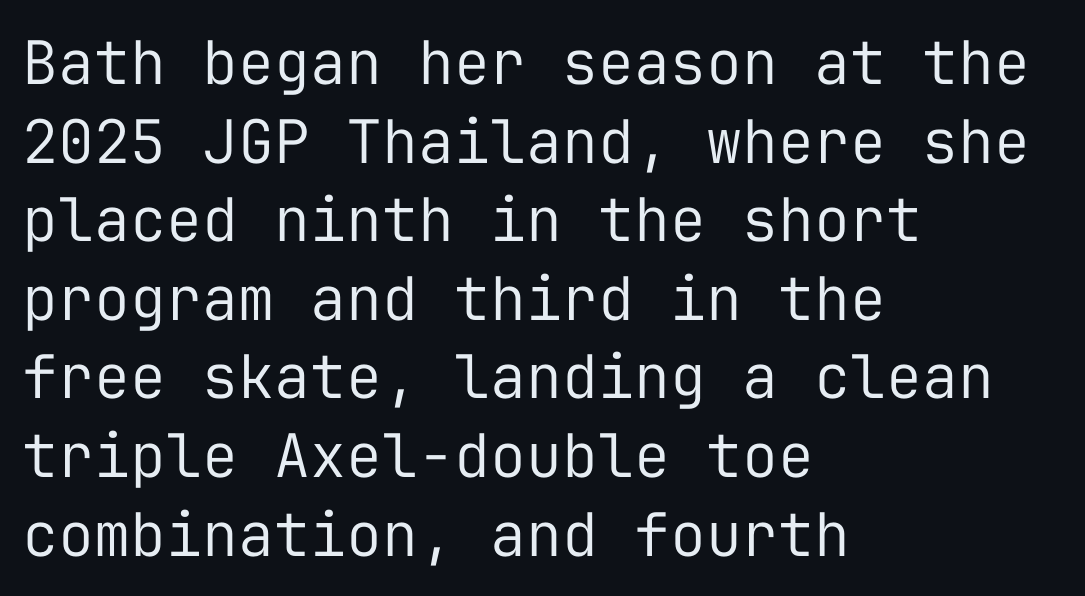
Q: Is the text bold? A: No.
Q: Is the text italic (slanted)? A: No, it is upright.
Q: Is the typeface a serif or a sans-serif typeface? A: Sans-serif.
Q: Is the text underlined? A: No.
Q: How is the paragraph aligned? A: Left-aligned.
Q: Is the spacing between letters normal or unusually wide? A: Normal.
Q: Is the spacing between lines tight, normal or loose? A: Normal.
Q: Width (condensed, normal, or wide)? A: Normal.
Q: Stroke contrast? A: Low.
Q: x-height? A: Medium.
Q: Monospaced? A: Yes.
